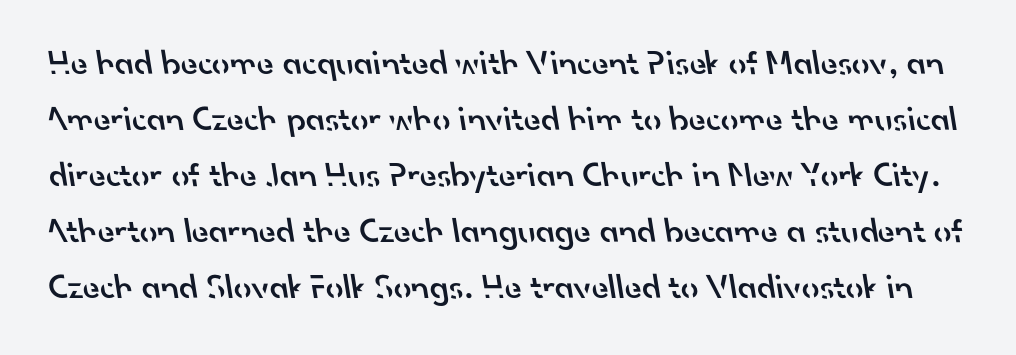
Q: Is the text bold? A: Semi-bold.
Q: Is the typeface a serif or a sans-serif typeface? A: Sans-serif.
Q: Is the text underlined? A: No.
Q: Is the spacing between letters normal or unusually wide? A: Normal.
Q: Is the spacing between lines tight, normal or loose? A: Normal.
Q: Width (condensed, normal, or wide)? A: Normal.
Q: Stroke contrast? A: Low.
Q: x-height? A: Small.
Q: Monospaced? A: No.
